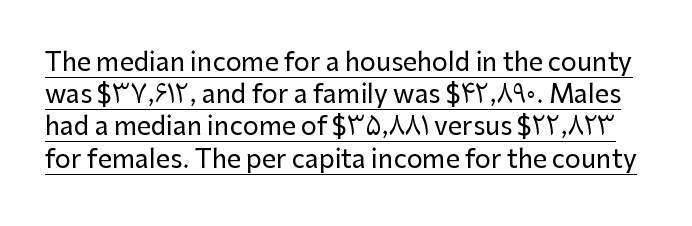
Reading down the column, the eye jumps a familiar distance to each next line. This sample carries an underscore along the baseline area. What stands out about the letter spacing? Nothing — it is the standard amount. Is there any slant? The stems are plumb.
